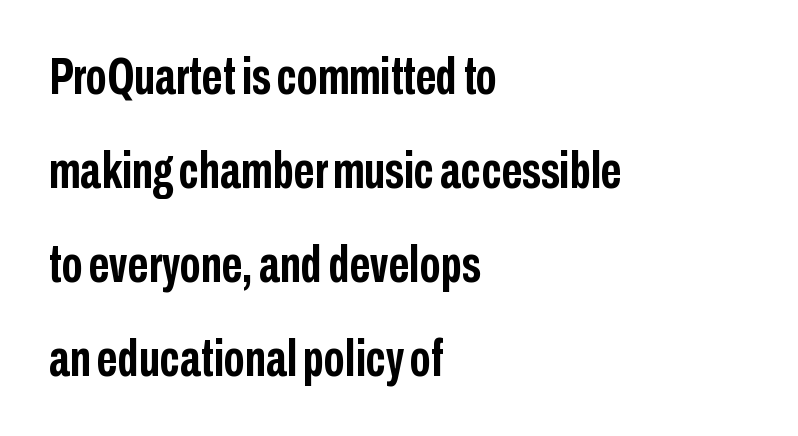
The image shows 51 px semibold, condensed sans-serif type, upright; set left-aligned, line spacing 1.84x, normal letter spacing, not underlined; low stroke contrast and a medium x-height.
